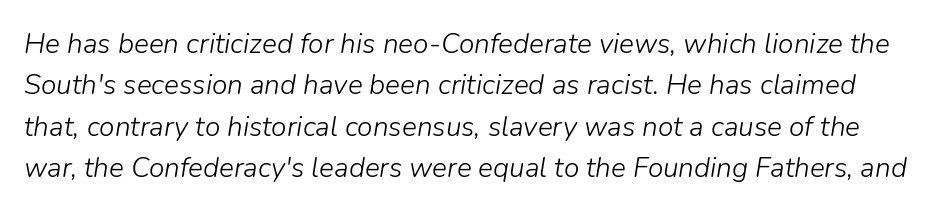
Does the leading feel generous? No, just average. Ink coverage per letter is moderate at most. This is oblique type, the kind used for emphasis or titles. No word sits above an underline.
